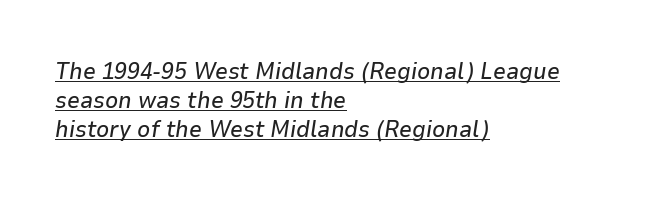
Q: Is the text italic (slanted)? A: Yes, it leans right by about 9 degrees.
Q: Is the text underlined? A: Yes.
Q: How is the paragraph aligned? A: Left-aligned.
Q: Is the spacing between letters normal or unusually wide? A: Normal.
Q: Is the spacing between lines tight, normal or loose? A: Normal.
